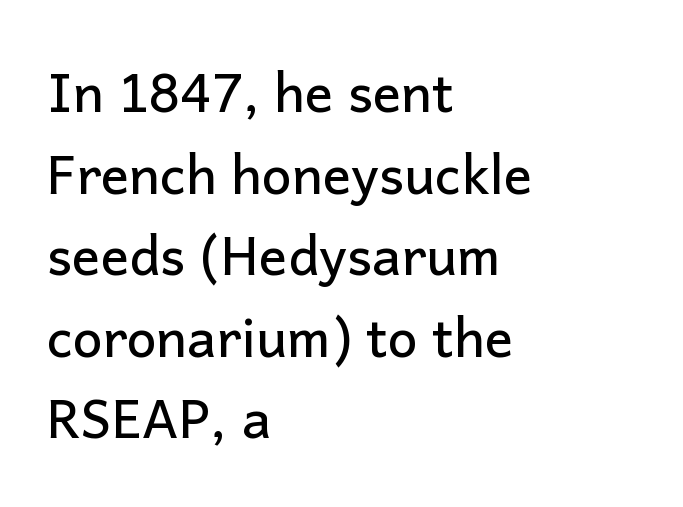
{"serif": "no", "italic": "no", "width": "normal", "stroke_contrast": "low", "x_height": "medium", "monospaced": "no", "underline": "no", "align": "left", "line_spacing": "normal", "line_spacing_ratio": 1.54, "letter_spacing": "normal", "letter_spacing_em": 0.0, "glyph_px": 53}
